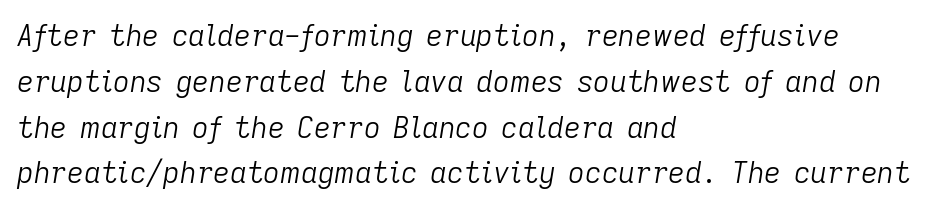
The image shows 29 px light type, italic (leaning right); set left-aligned, normal line spacing (1.58x), normal letter spacing, not underlined; low stroke contrast and a medium x-height.
